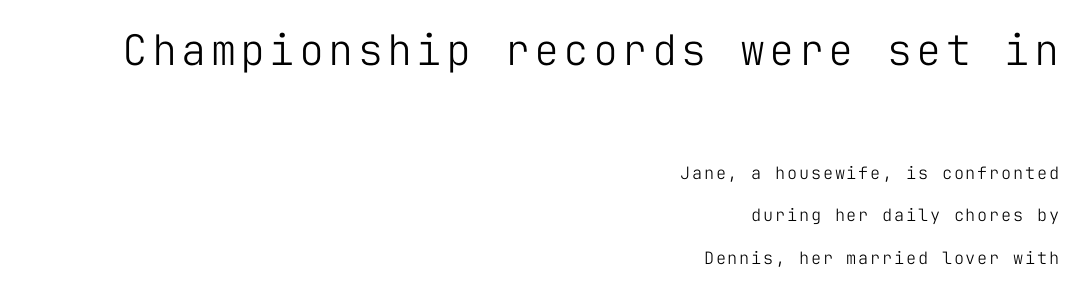
{"serif": "no", "italic": "no", "bold": "no", "weight": "light", "width": "normal", "stroke_contrast": "low", "x_height": "medium", "monospaced": "yes", "underline": "no", "align": "right", "line_spacing": "loose", "line_spacing_ratio": 2.5, "larger_block": "first", "size_ratio": 2.47, "glyph_px": 42}
